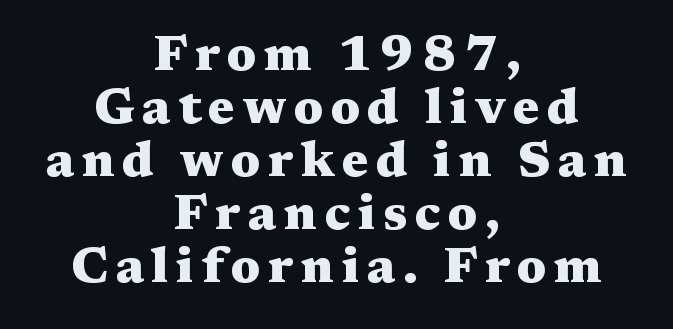
Horizontal bands of white between lines are thin slivers. The typeface chosen for these lines features serifs. Ordinary non-slanted type is in use. Glance below the letters and you will spot only blank space. This sample is center-justified, so both line endings float freely. The passage shown is typed in a proportional face where columns would drift.
